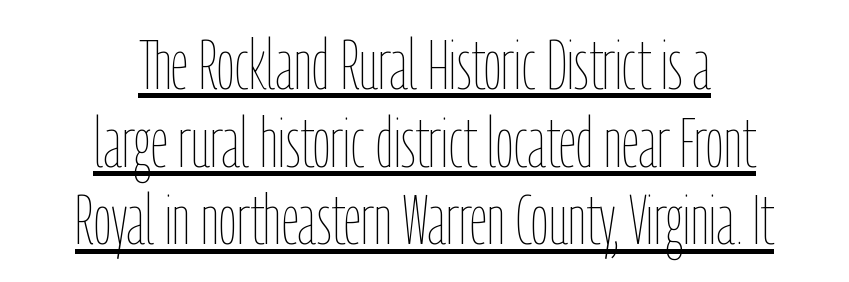
The image shows 70 px thin, condensed type, upright; set centered, tight line spacing (1.11x), normal letter spacing, underlined; low stroke contrast and a medium x-height.
